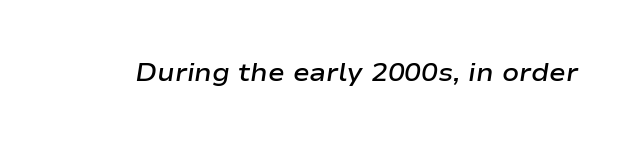
As a designer I'd log this as weight 600, semibold. The letterforms sit shoulder to shoulder at normal distance. The string is rendered with underlining switched off. The letters are slanted; this is an italic face.
